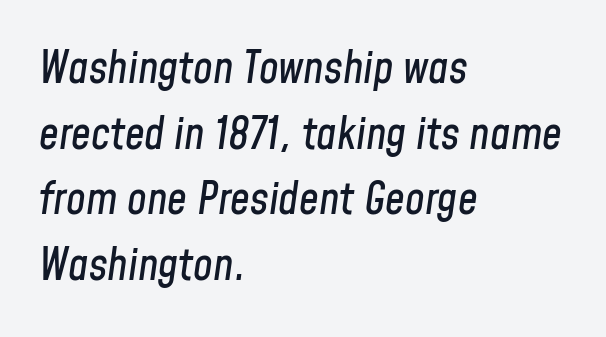
The leading is moderate, giving the passage an even texture. Underline: absent. These lines were composed using italics. The rendering uses natural spacing where letterforms have individual widths. The face used here is rendered with its standard letterfit. Horizontally, the lines are justified to the leading edge only.
